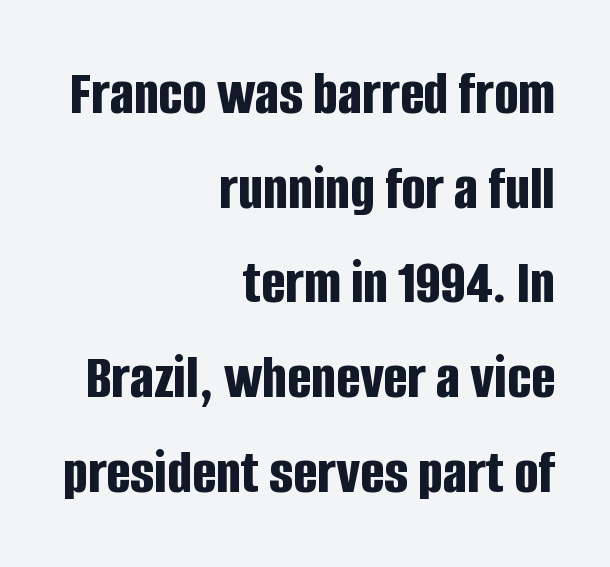
Font category for this specimen: sans-serif. The line texture is even and compact thanks to regular tracking. Thick stems and heavy bowls — unmistakably bold. The passage shown is typed in a proportional face where columns would drift.
